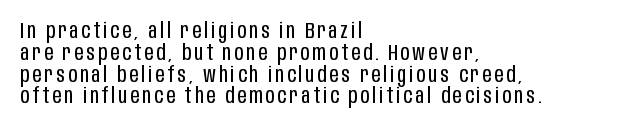
{"italic": "no", "bold": "no", "underline": "no", "align": "left", "line_spacing": "tight", "line_spacing_ratio": 0.99, "glyph_px": 22}
